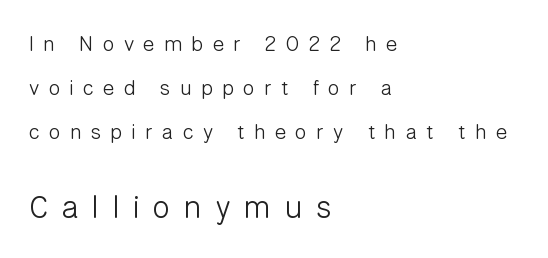
{"serif": "no", "italic": "no", "bold": "no", "weight": "light", "width": "normal", "stroke_contrast": "low", "x_height": "medium", "monospaced": "no", "underline": "no", "align": "left", "line_spacing": "loose", "line_spacing_ratio": 2.1, "letter_spacing": "wide", "letter_spacing_em": 0.45, "larger_block": "second", "size_ratio": 1.48, "glyph_px": 31}
